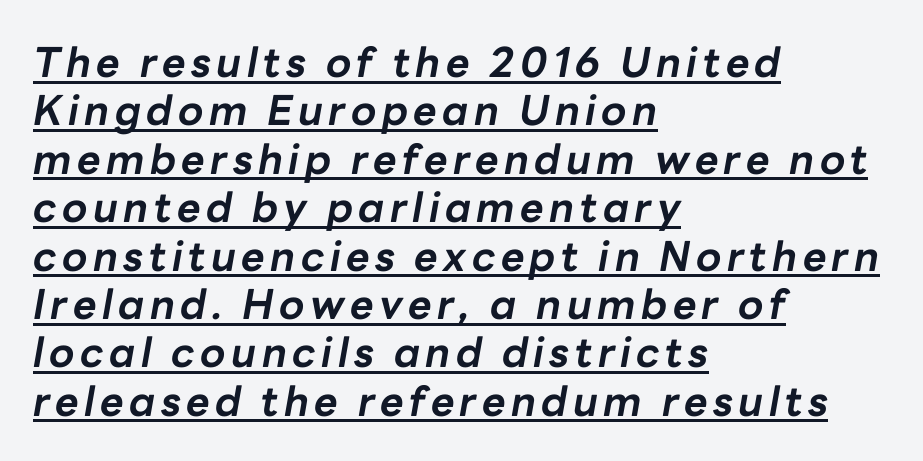
Q: Is the text bold? A: Yes.
Q: Is the text italic (slanted)? A: Yes, it leans right by about 10 degrees.
Q: Is the text underlined? A: Yes.
Q: How is the paragraph aligned? A: Left-aligned.
Q: Width (condensed, normal, or wide)? A: Normal.
Q: Stroke contrast? A: Low.
Q: x-height? A: Medium.
Q: Monospaced? A: No.
